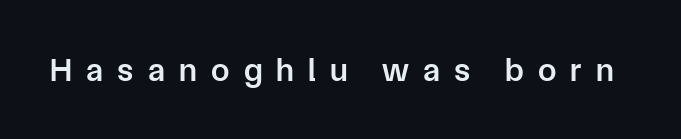
Q: Is the text bold? A: Semi-bold.
Q: Is the text italic (slanted)? A: No, it is upright.
Q: Is the typeface a serif or a sans-serif typeface? A: Sans-serif.
Q: Is the text underlined? A: No.
Q: Is the spacing between letters normal or unusually wide? A: Unusually wide.
Q: Width (condensed, normal, or wide)? A: Normal.
Q: Stroke contrast? A: Low.
Q: x-height? A: Medium.
Q: Monospaced? A: No.
